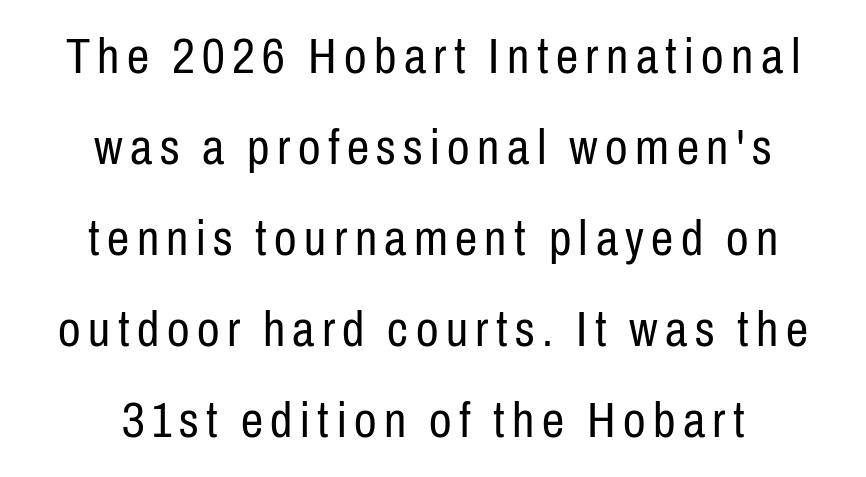
{"serif": "no", "italic": "no", "bold": "no", "weight": "regular", "width": "condensed", "stroke_contrast": "low", "x_height": "medium", "monospaced": "no", "underline": "no", "align": "center", "line_spacing_ratio": 1.82, "glyph_px": 50}
